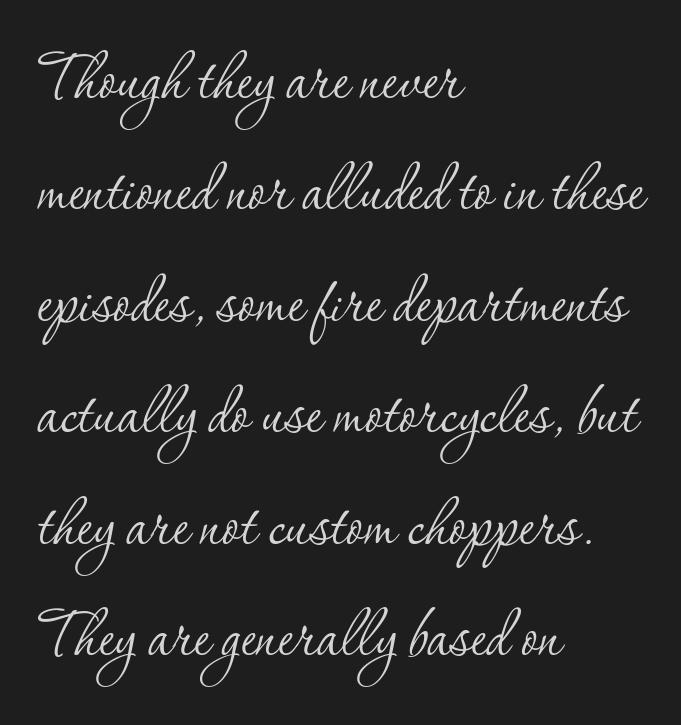
The image shows 79 px thin serif type; set left-aligned, normal line spacing (1.41x), normal letter spacing, not underlined; low stroke contrast and a small x-height.
